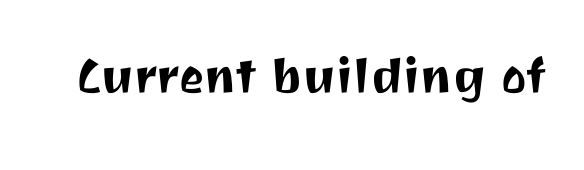
The image shows 60 px sans-serif type, upright; set normal letter spacing, not underlined; medium stroke contrast and a medium x-height.
